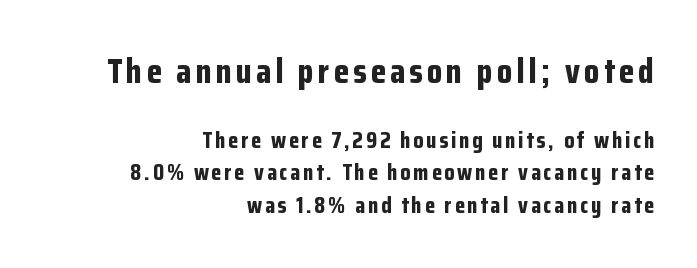
Q: Is the text bold? A: Yes.
Q: Is the text italic (slanted)? A: No, it is upright.
Q: Is the typeface a serif or a sans-serif typeface? A: Sans-serif.
Q: Is the text underlined? A: No.
Q: How is the paragraph aligned? A: Right-aligned.
Q: Is the spacing between lines tight, normal or loose? A: Normal.
Q: Which block of text is set in a larger size, the first (top) or the second (bottom)? A: The first (top) one.
Q: Width (condensed, normal, or wide)? A: Condensed.
Q: Stroke contrast? A: Low.
Q: x-height? A: Medium.
Q: Monospaced? A: No.
